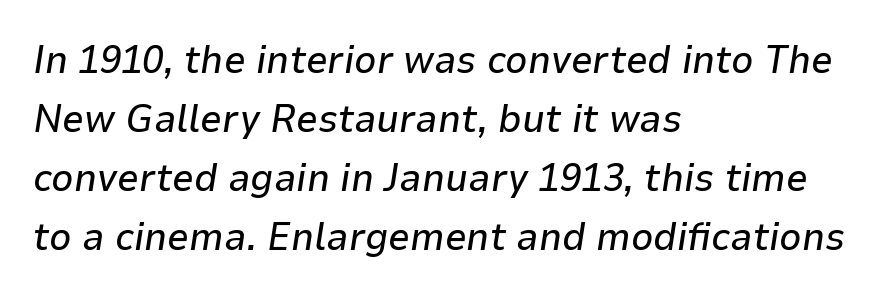
Q: Is the text italic (slanted)? A: Yes, it leans right by about 9 degrees.
Q: Is the text underlined? A: No.
Q: How is the paragraph aligned? A: Left-aligned.
Q: Is the spacing between letters normal or unusually wide? A: Normal.
Q: Is the spacing between lines tight, normal or loose? A: Normal.
Q: Width (condensed, normal, or wide)? A: Normal.
Q: Stroke contrast? A: Low.
Q: x-height? A: Medium.
Q: Monospaced? A: No.
